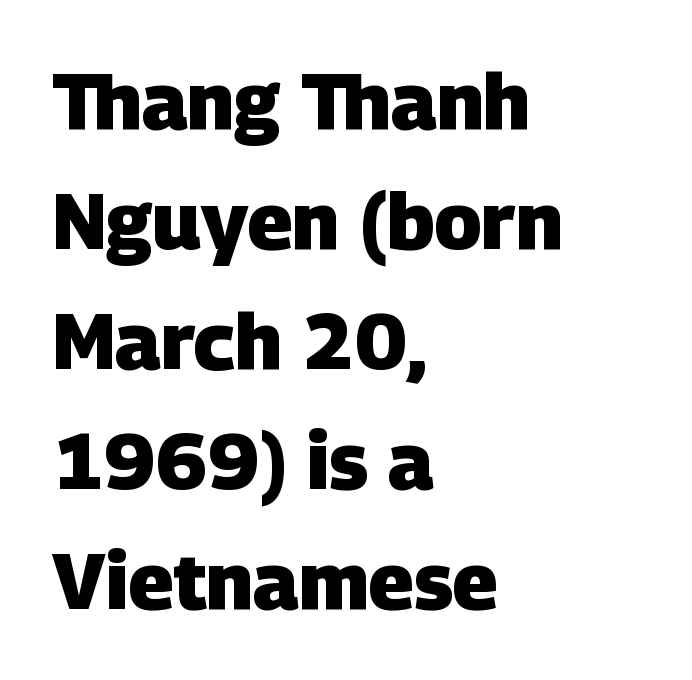
The image shows 79 px heavy sans-serif type; set left-aligned, normal line spacing (1.52x), normal letter spacing, not underlined; low stroke contrast and a large x-height.
